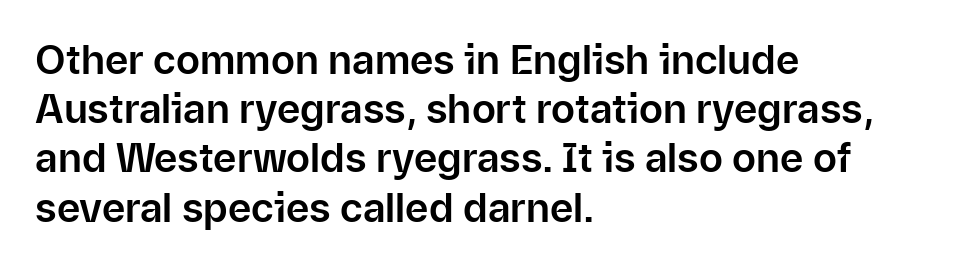
The image shows 40 px sans-serif type, upright; set left-aligned, line spacing 1.23x, normal letter spacing, not underlined; low stroke contrast and a medium x-height.
